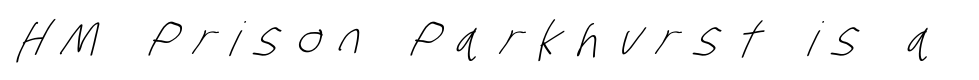
Words appear elongated and porous because spacing is wide. Beneath every word, the page is bare. The typeface has the unassuming heft of standard copy or less. Serifs: no, the terminals of the letterforms are clean. Each letter keeps its own natural width here, so spacing adapts to shape.
